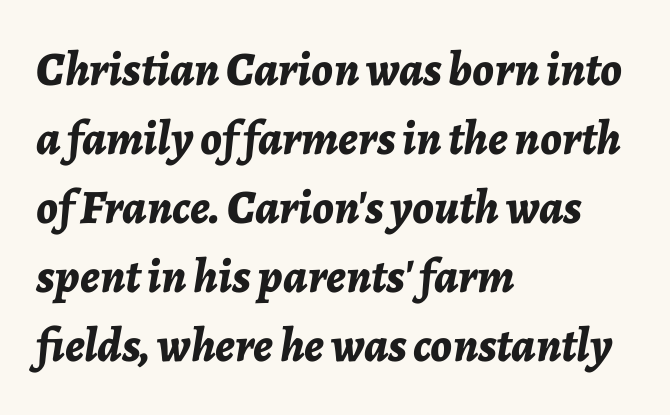
The image shows 48 px bold type, italic (leaning right); set left-aligned, normal line spacing (1.44x), normal letter spacing, not underlined; low stroke contrast and a medium x-height.
